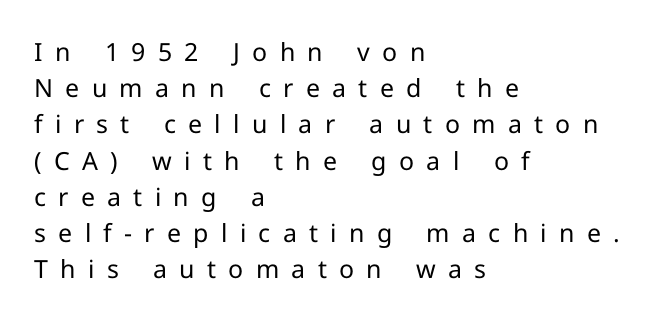
{"italic": "no", "bold": "no", "underline": "no", "align": "left", "line_spacing": "normal", "line_spacing_ratio": 1.45, "letter_spacing": "wide", "letter_spacing_em": 0.49, "glyph_px": 25}
